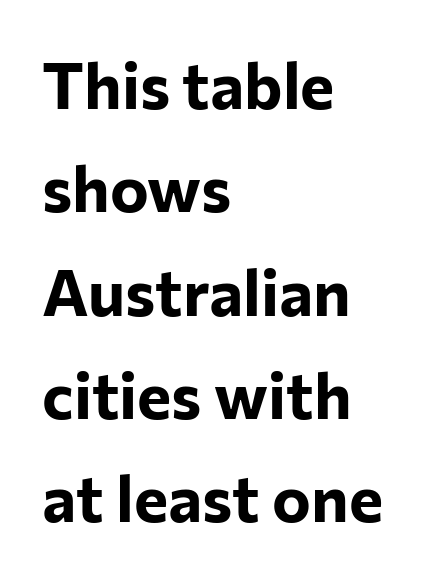
Q: Is the text bold? A: Yes.
Q: Is the text italic (slanted)? A: No, it is upright.
Q: Is the typeface a serif or a sans-serif typeface? A: Sans-serif.
Q: Is the text underlined? A: No.
Q: How is the paragraph aligned? A: Left-aligned.
Q: Is the spacing between letters normal or unusually wide? A: Normal.
Q: Is the spacing between lines tight, normal or loose? A: Normal.
Q: Width (condensed, normal, or wide)? A: Normal.
Q: Stroke contrast? A: Low.
Q: x-height? A: Medium.
Q: Monospaced? A: No.
